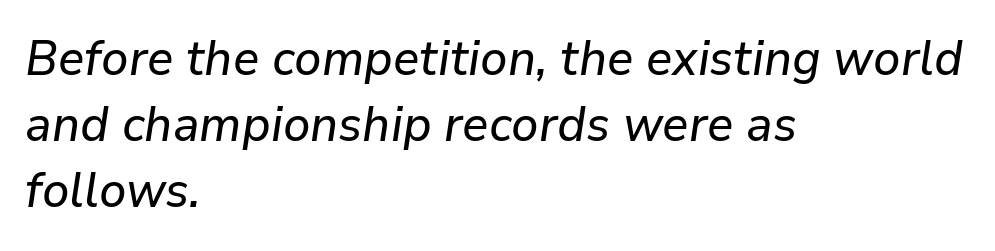
The image shows 49 px text type, italic (leaning right); set left-aligned, normal line spacing (1.35x), normal letter spacing, not underlined; low stroke contrast and a medium x-height.
